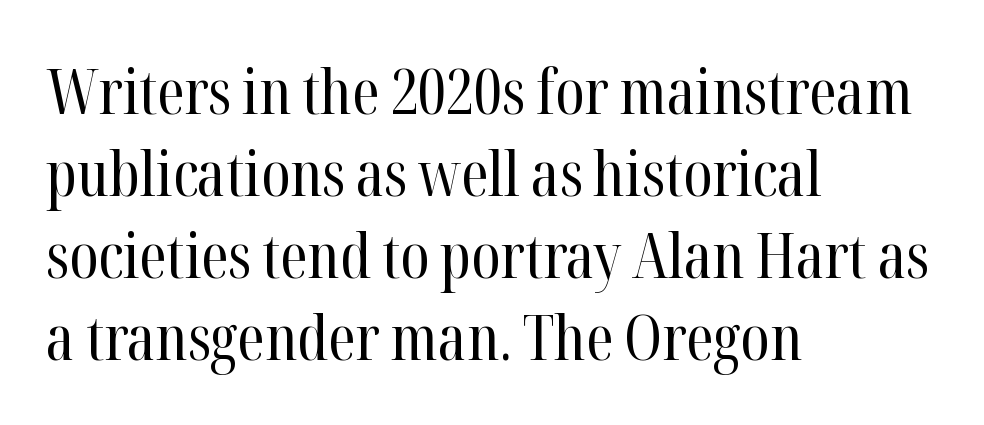
{"serif": "yes", "italic": "no", "bold": "no", "weight": "regular", "width": "condensed", "stroke_contrast": "high", "x_height": "medium", "monospaced": "no", "underline": "no", "align": "left", "line_spacing": "normal", "line_spacing_ratio": 1.3, "letter_spacing": "normal", "letter_spacing_em": 0.0, "glyph_px": 63}
